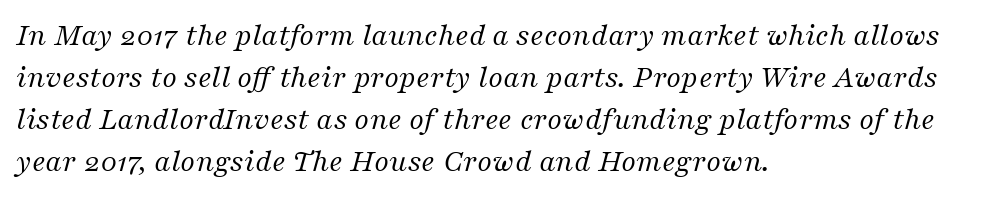
Q: Is the text bold? A: No.
Q: Is the text italic (slanted)? A: Yes, it leans right by about 16 degrees.
Q: Is the typeface a serif or a sans-serif typeface? A: Serif.
Q: Is the text underlined? A: No.
Q: How is the paragraph aligned? A: Left-aligned.
Q: Is the spacing between letters normal or unusually wide? A: Normal.
Q: Is the spacing between lines tight, normal or loose? A: Normal.
Q: Width (condensed, normal, or wide)? A: Normal.
Q: Stroke contrast? A: Medium.
Q: x-height? A: Medium.
Q: Monospaced? A: No.
